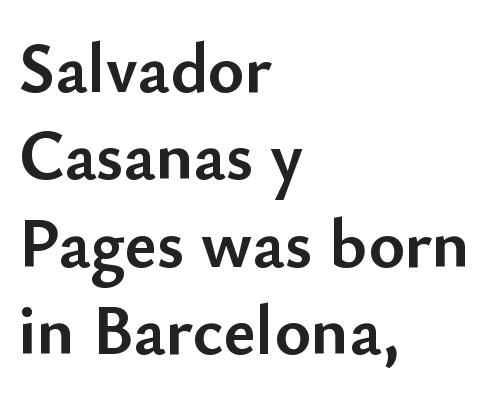
Bare-footed words on every line. Caption: standard tracking, unaltered. Notice how the passage keeps a crisp vertical edge on the left only. Pretty heavy lettering here — definitely bold.
